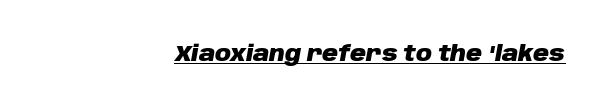
The image shows 22 px bold type, italic (leaning right); set right-aligned, normal letter spacing, underlined.
